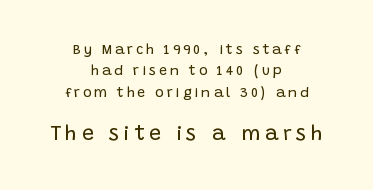
{"italic": "no", "bold": "no", "underline": "no", "align": "center", "line_spacing": "normal", "line_spacing_ratio": 1.53, "letter_spacing": "wide", "letter_spacing_em": 0.21, "larger_block": "second", "size_ratio": 1.5, "glyph_px": 21}
